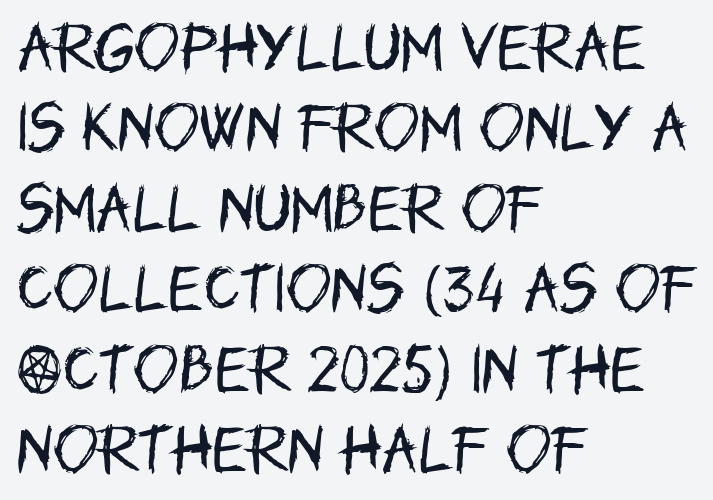
The image shows 54 px regular-weight, condensed sans-serif type, upright; set left-aligned, normal line spacing (1.49x), normal letter spacing, not underlined; low stroke contrast and a large x-height.
